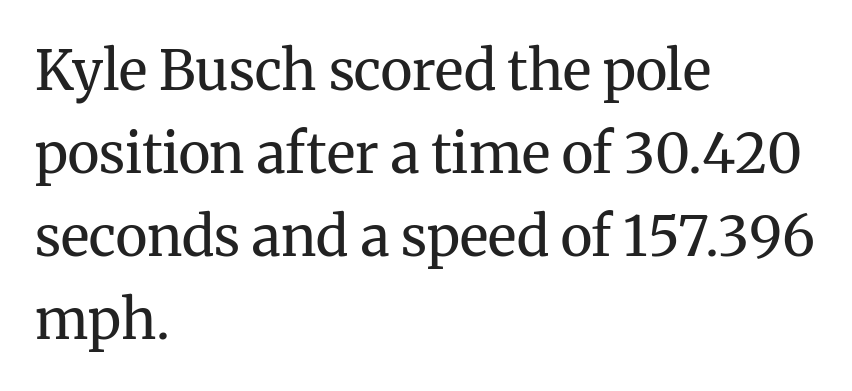
Q: Is the text bold? A: No.
Q: Is the text italic (slanted)? A: No, it is upright.
Q: Is the typeface a serif or a sans-serif typeface? A: Serif.
Q: Is the text underlined? A: No.
Q: How is the paragraph aligned? A: Left-aligned.
Q: Is the spacing between letters normal or unusually wide? A: Normal.
Q: Is the spacing between lines tight, normal or loose? A: Normal.
Q: Width (condensed, normal, or wide)? A: Normal.
Q: Stroke contrast? A: Medium.
Q: x-height? A: Medium.
Q: Monospaced? A: No.
